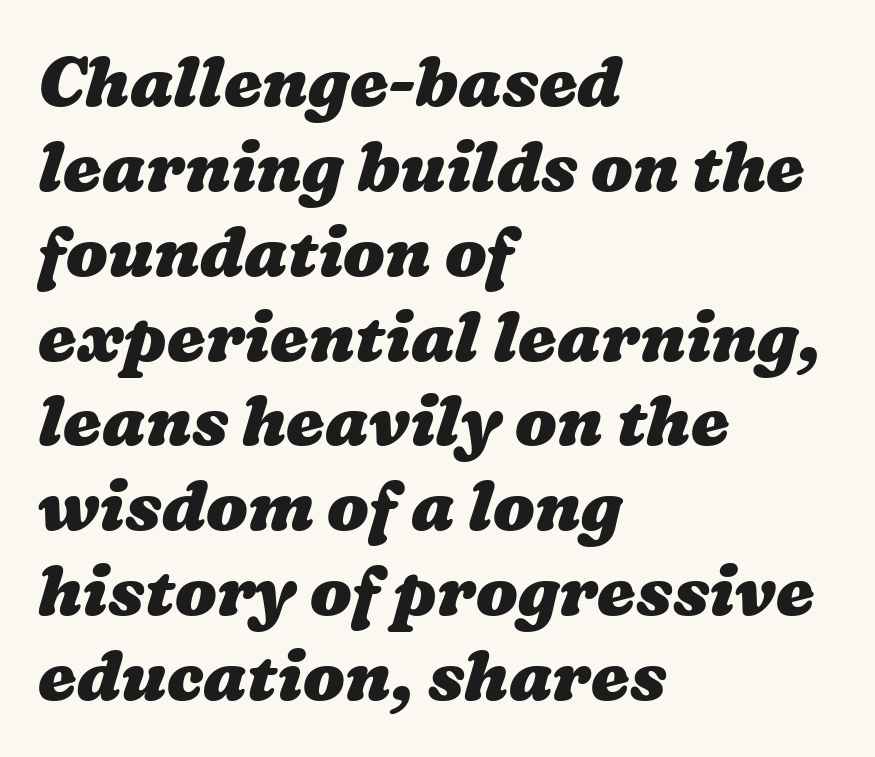
{"bold": "yes", "weight": "heavy", "width": "wide", "stroke_contrast": "medium", "x_height": "medium", "monospaced": "no", "underline": "no", "align": "left", "line_spacing_ratio": 1.23, "letter_spacing": "normal", "letter_spacing_em": 0.0, "glyph_px": 69}
